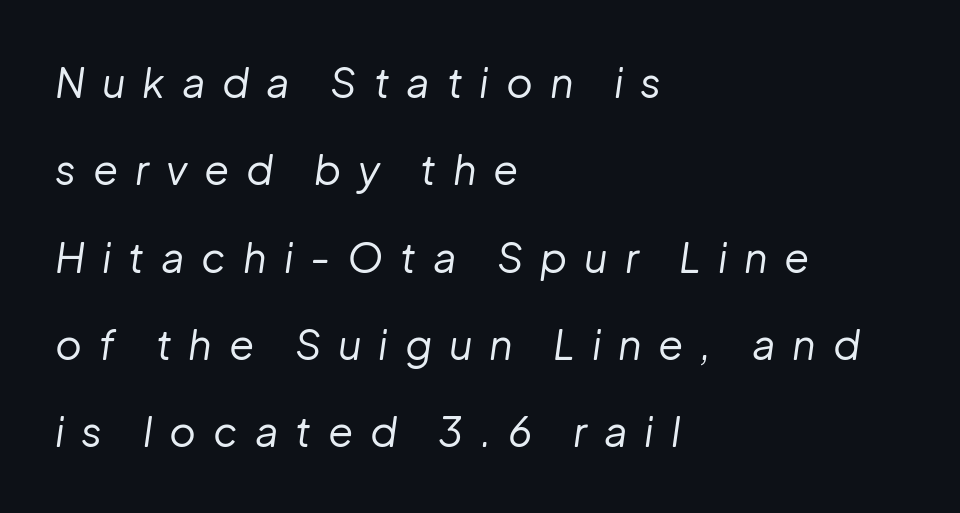
The image shows 41 px regular-weight type, italic (leaning right); set left-aligned, loose line spacing (2.13x), unusually wide letter spacing (+0.41 em), not underlined; low stroke contrast and a medium x-height.
